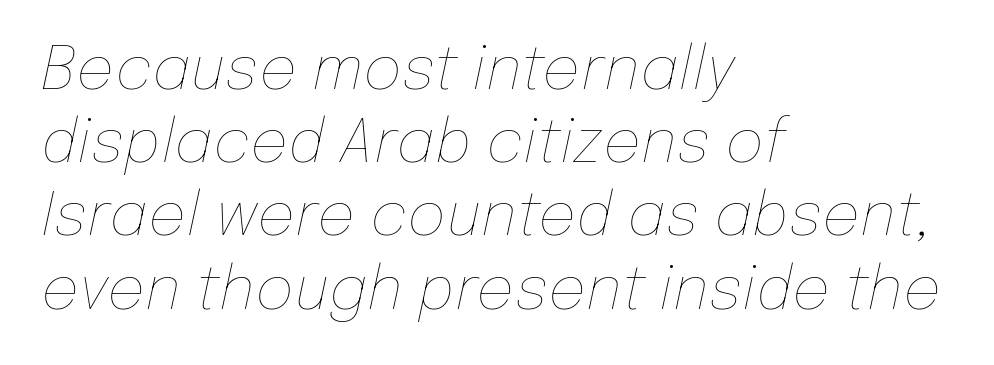
Slant detected: the letters are inclined. Words float on clear page, feet unadorned. Look at the tracking — it's just the regular setting, nothing added. Is the stroke heavy? The answer is a plain regular-or-lighter.
